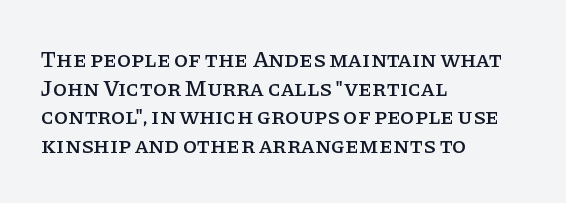
Q: Is the text italic (slanted)? A: No, it is upright.
Q: Is the text underlined? A: No.
Q: How is the paragraph aligned? A: Left-aligned.
Q: Is the spacing between letters normal or unusually wide? A: Normal.
Q: Is the spacing between lines tight, normal or loose? A: Normal.
